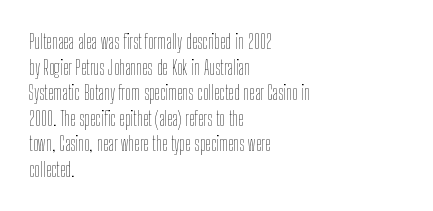
The image shows 20 px text type, upright; set left-aligned, normal line spacing (1.28x), normal letter spacing, not underlined.
